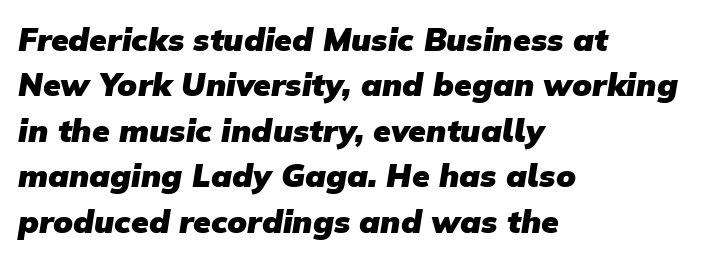
{"serif": "no", "bold": "yes", "weight": "heavy", "width": "normal", "stroke_contrast": "low", "x_height": "medium", "monospaced": "no", "underline": "no", "align": "left", "line_spacing": "normal", "line_spacing_ratio": 1.42, "letter_spacing": "normal", "letter_spacing_em": 0.0, "glyph_px": 32}
